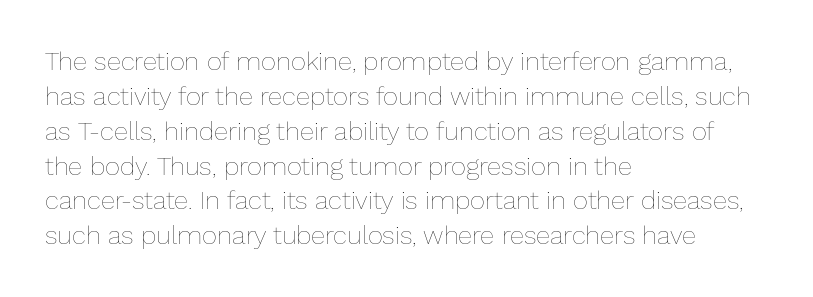
{"italic": "no", "bold": "no", "underline": "no", "align": "left", "line_spacing": "normal", "line_spacing_ratio": 1.34, "letter_spacing": "normal", "letter_spacing_em": 0.0, "glyph_px": 26}
